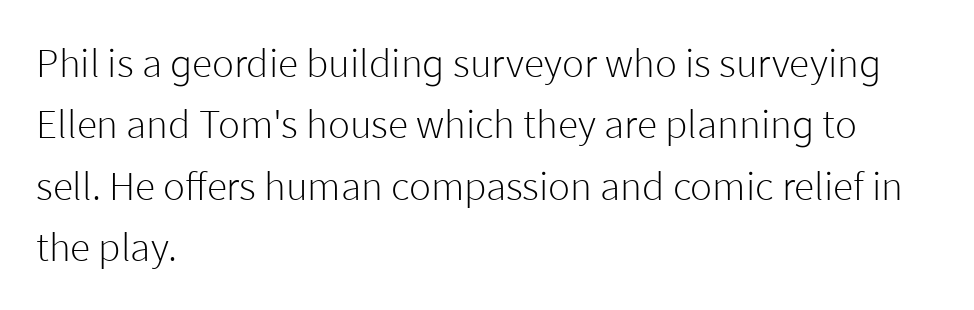
These lines are set flush left with a ragged right edge. Think of a printed novel: that variable character pitch is what you see here. Type without underlining. Interline gaps are of average width in this sample.
